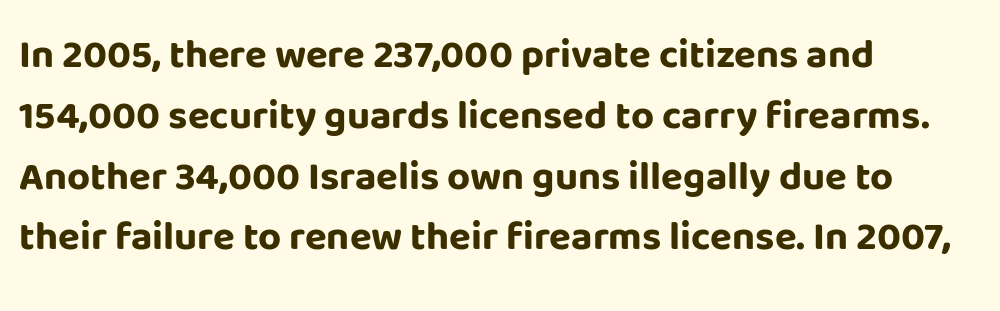
The image shows 40 px bold sans-serif type, upright; set left-aligned, normal line spacing (1.52x), normal letter spacing, not underlined; low stroke contrast and a large x-height.
